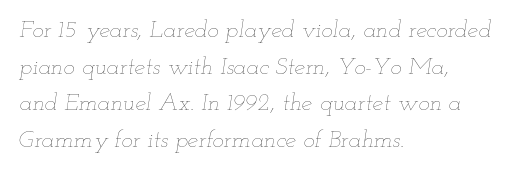
{"italic": "yes", "lean": "right", "slant_degrees": 12, "bold": "no", "underline": "no", "align": "left", "line_spacing": "normal", "line_spacing_ratio": 1.53, "letter_spacing": "normal", "letter_spacing_em": 0.0, "glyph_px": 24}
